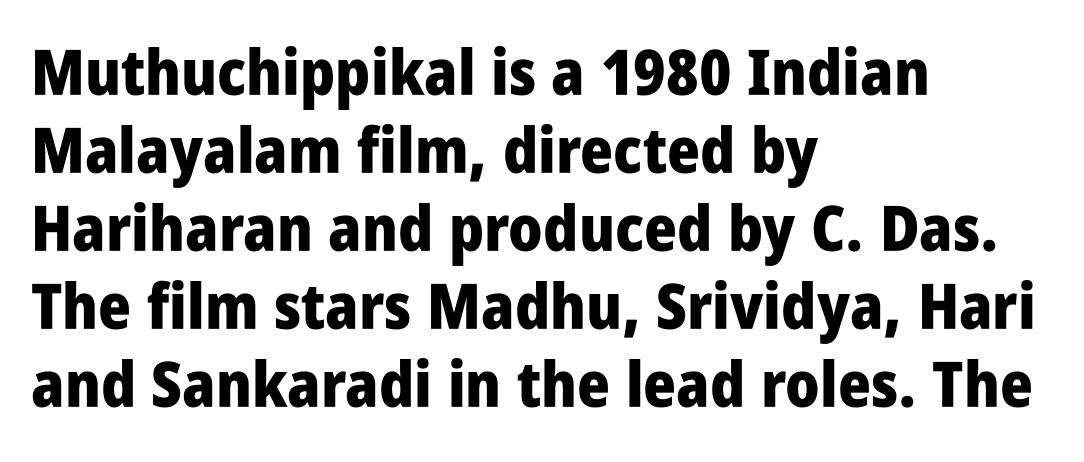
The image shows 63 px heavy, condensed sans-serif type, upright; set left-aligned, line spacing 1.24x, normal letter spacing, not underlined; low stroke contrast and a large x-height.
